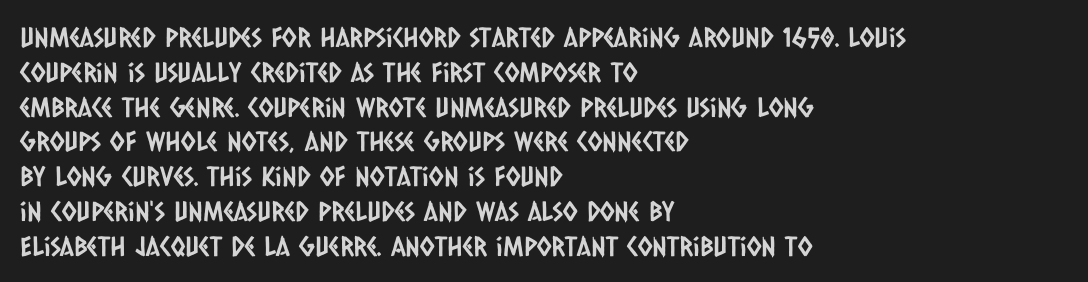
Only glyphs here, with clear space below each row. Students, note that the glyphs here touch the page at normal intervals. Regular leading. The ragged edge is on the right, which tells us the setting is flush left.
